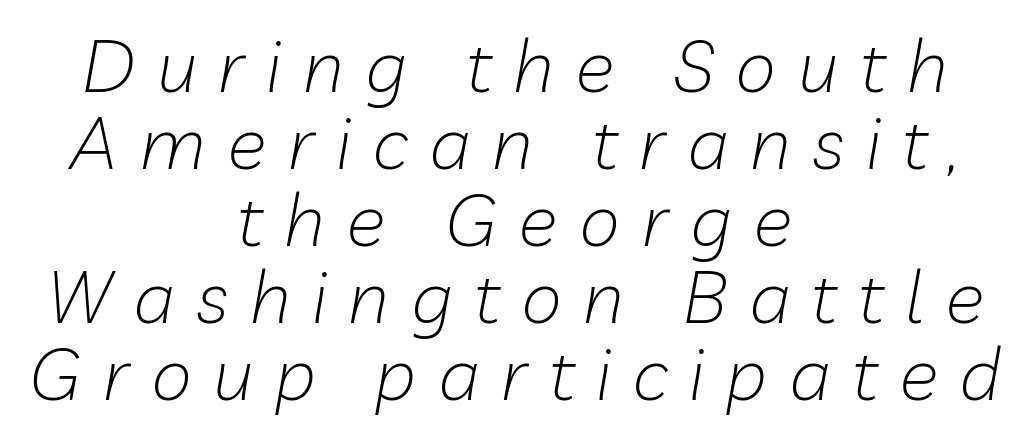
The image shows 74 px light type, italic (leaning right); set centered, tight line spacing (1.04x), unusually wide letter spacing (+0.29 em), not underlined; low stroke contrast and a medium x-height.
